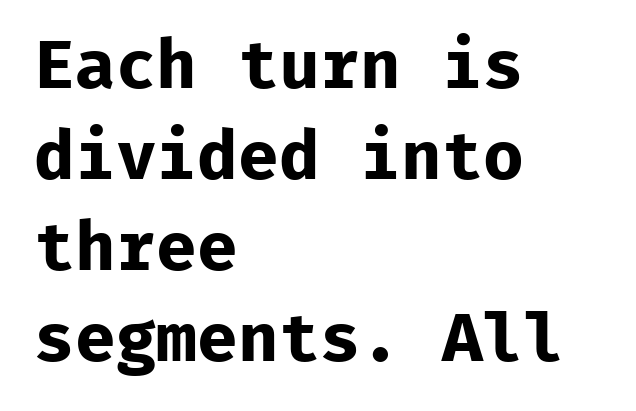
The area under the type is left untouched. Regular leading. Note the uniform advance width — an 'i' takes as much space as an 'm'. How are the letters spaced? Ordinarily, with no added tracking. Nope, not italic — everything's standing straight.
